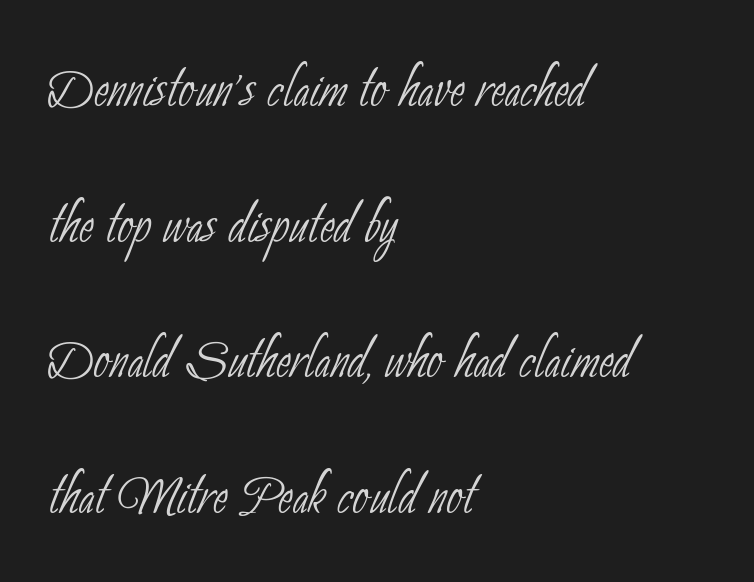
The image shows 71 px thin, condensed sans-serif type; set left-aligned, loose line spacing (1.91x), normal letter spacing, not underlined; low stroke contrast and a small x-height.
